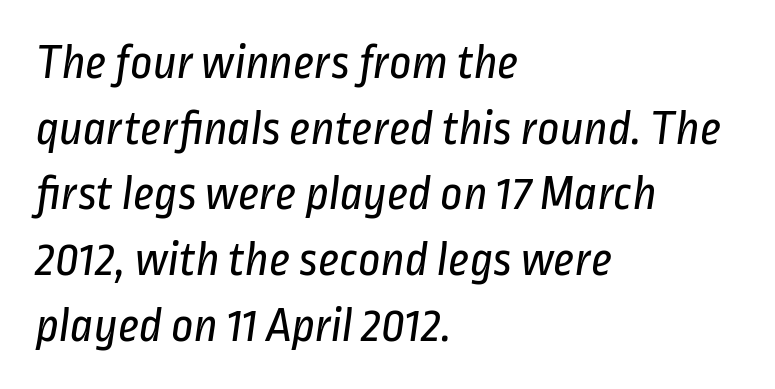
The image shows 49 px regular-weight, condensed sans-serif type; set left-aligned, normal line spacing (1.34x), normal letter spacing, not underlined; low stroke contrast and a medium x-height.
